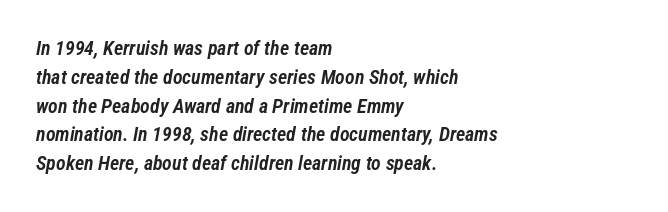
The image shows 20 px text type, italic (leaning right); set left-aligned, normal line spacing (1.44x), normal letter spacing, not underlined.
